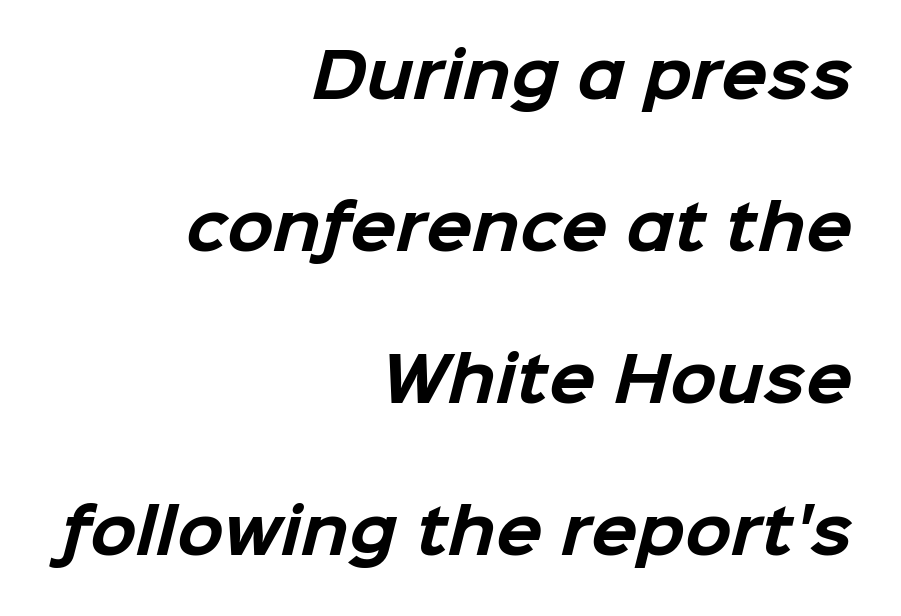
Students, this is bold: see how much ink each stroke carries. Type style note: lacks serifs. Nothing unusual about the tracking: characters are spaced as the font intends. Letters rest on an invisible, unmarked baseline.
